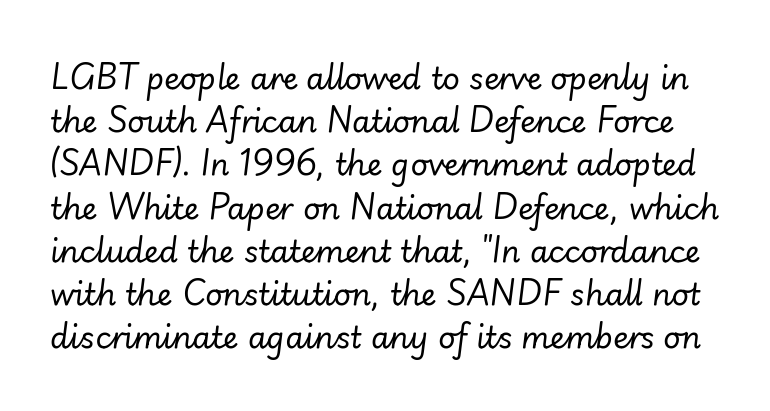
Q: Is the text bold? A: No.
Q: Is the text italic (slanted)? A: Yes, it leans right by about 7 degrees.
Q: Is the text underlined? A: No.
Q: Is the spacing between letters normal or unusually wide? A: Normal.
Q: Is the spacing between lines tight, normal or loose? A: Normal.
Q: Width (condensed, normal, or wide)? A: Normal.
Q: Stroke contrast? A: Low.
Q: x-height? A: Small.
Q: Monospaced? A: No.
